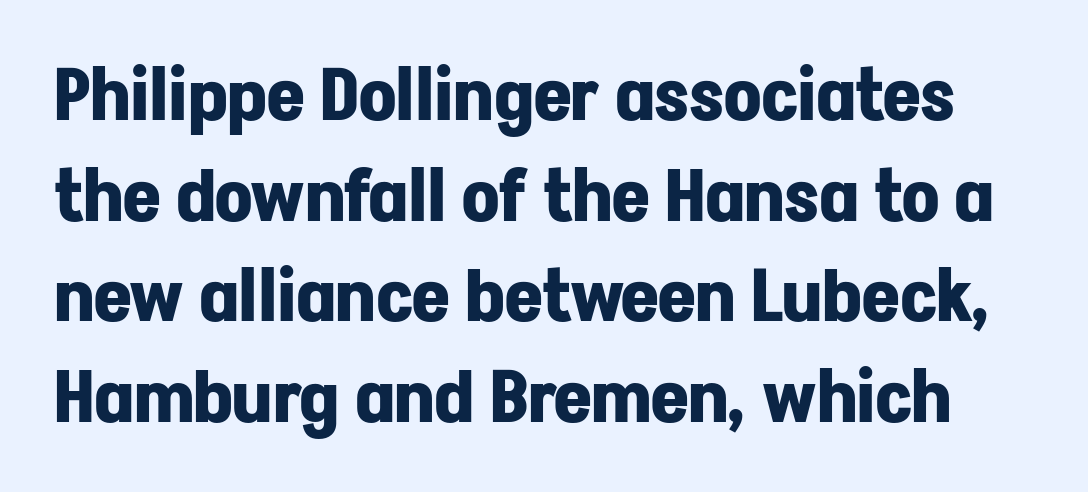
Q: Is the text bold? A: Yes.
Q: Is the text italic (slanted)? A: No, it is upright.
Q: Is the typeface a serif or a sans-serif typeface? A: Sans-serif.
Q: Is the text underlined? A: No.
Q: Is the spacing between letters normal or unusually wide? A: Normal.
Q: Is the spacing between lines tight, normal or loose? A: Normal.
Q: Width (condensed, normal, or wide)? A: Normal.
Q: Stroke contrast? A: Low.
Q: x-height? A: Medium.
Q: Monospaced? A: No.
